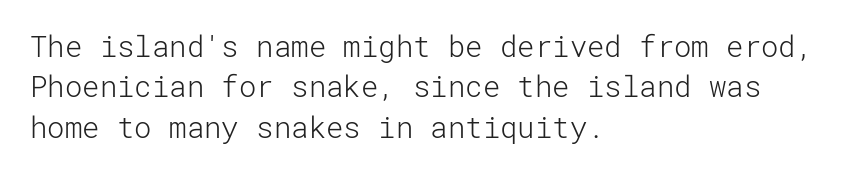
Q: Is the text bold? A: No.
Q: Is the text italic (slanted)? A: No, it is upright.
Q: Is the typeface a serif or a sans-serif typeface? A: Sans-serif.
Q: Is the text underlined? A: No.
Q: How is the paragraph aligned? A: Left-aligned.
Q: Is the spacing between letters normal or unusually wide? A: Normal.
Q: Is the spacing between lines tight, normal or loose? A: Normal.
Q: Width (condensed, normal, or wide)? A: Normal.
Q: Stroke contrast? A: Low.
Q: x-height? A: Medium.
